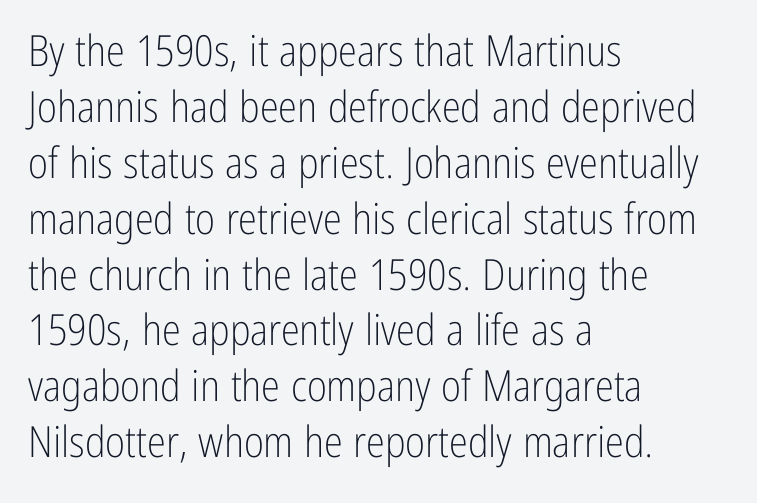
Q: Is the text bold? A: No.
Q: Is the text italic (slanted)? A: No, it is upright.
Q: Is the typeface a serif or a sans-serif typeface? A: Sans-serif.
Q: Is the text underlined? A: No.
Q: How is the paragraph aligned? A: Left-aligned.
Q: Is the spacing between letters normal or unusually wide? A: Normal.
Q: Is the spacing between lines tight, normal or loose? A: Normal.
Q: Width (condensed, normal, or wide)? A: Condensed.
Q: Stroke contrast? A: Low.
Q: x-height? A: Medium.
Q: Monospaced? A: No.
